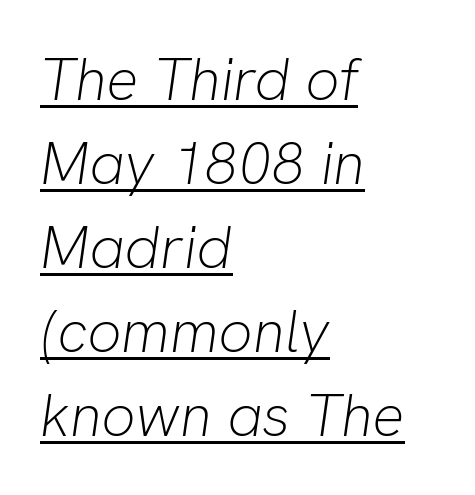
{"italic": "yes", "lean": "right", "slant_degrees": 8, "bold": "no", "weight": "light", "width": "normal", "stroke_contrast": "low", "x_height": "medium", "monospaced": "no", "underline": "yes", "align": "left", "line_spacing": "normal", "line_spacing_ratio": 1.4, "letter_spacing": "normal", "letter_spacing_em": 0.0, "glyph_px": 60}
